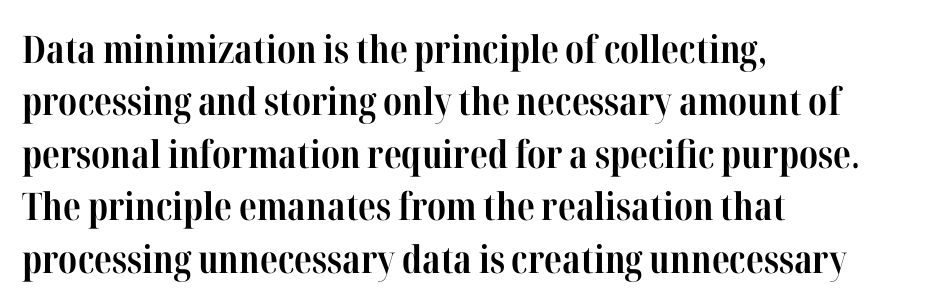
The image shows 38 px bold, condensed serif type, upright; set left-aligned, normal line spacing (1.38x), normal letter spacing, not underlined; high stroke contrast and a medium x-height.
